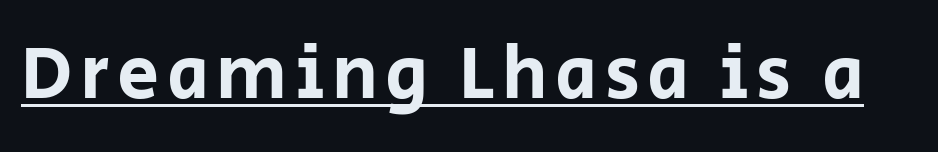
The image shows 75 px sans-serif type, upright; set underlined; low stroke contrast and a large x-height.
